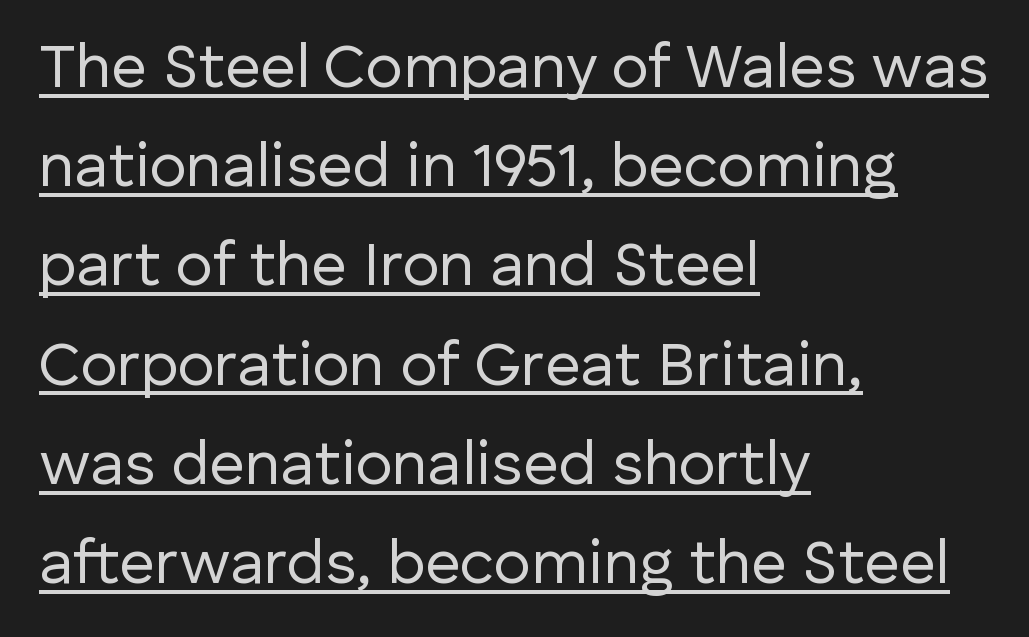
Leading: standard. Horizontal alignment here is leftward, the default for most running prose. Unbolded letterforms with no extra heft. Ordinary non-slanted type is in use. Characters follow at the spacing the type designer built in. Is this a fixed-width face? No — the glyphs have proportional, varying widths.
